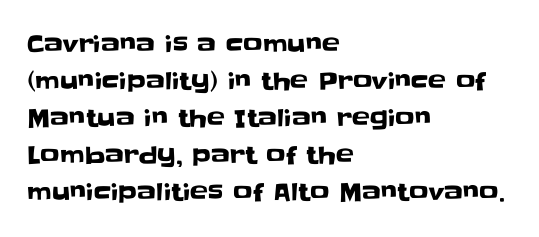
Q: Is the text italic (slanted)? A: No, it is upright.
Q: Is the text underlined? A: No.
Q: How is the paragraph aligned? A: Left-aligned.
Q: Is the spacing between letters normal or unusually wide? A: Normal.
Q: Is the spacing between lines tight, normal or loose? A: Normal.
